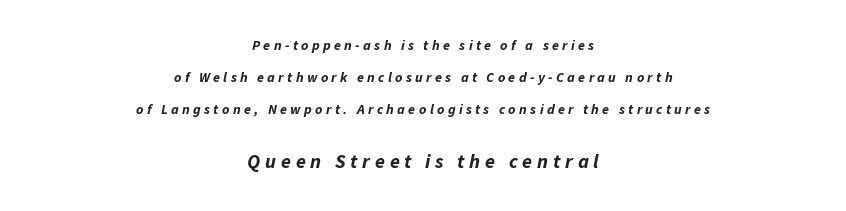
This layout puts the modest block above and the oversized block below. The specimen omits any rule beneath the text block's lines. Casual observation: everything's sitting right in the middle. Looking at the ascenders, they clearly lean. Display-style spreading of the glyphs; the letterfit is very open. Notice the wide empty band between every row — that's loose leading.
